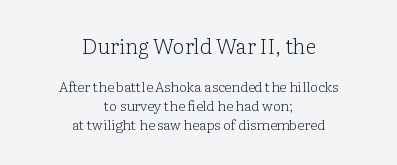
{"italic": "no", "bold": "no", "underline": "no", "align": "center", "line_spacing": "normal", "line_spacing_ratio": 1.38, "letter_spacing": "normal", "letter_spacing_em": 0.0, "larger_block": "first", "size_ratio": 1.5, "glyph_px": 21}
